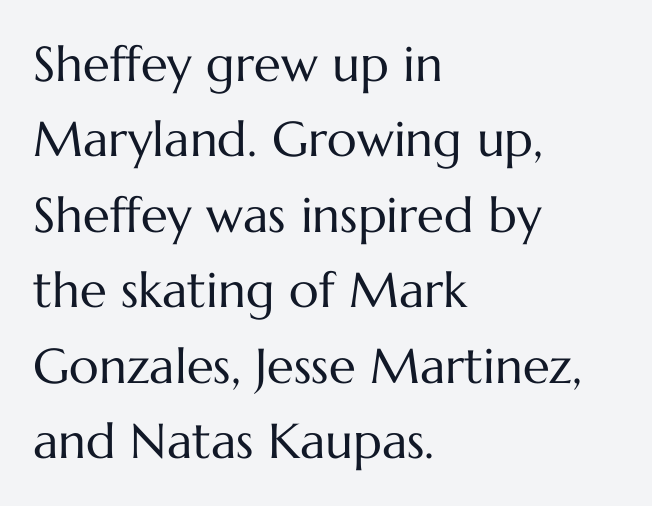
Nobody touched the tracking dial on this one. A typesetter would call this proportional, since set widths differ per character. Letters have the restrained weight of plain body copy at most. Is the block centered? No — it sits flush against the left margin. Clear beneath every line of the passage. Style check: upright.
